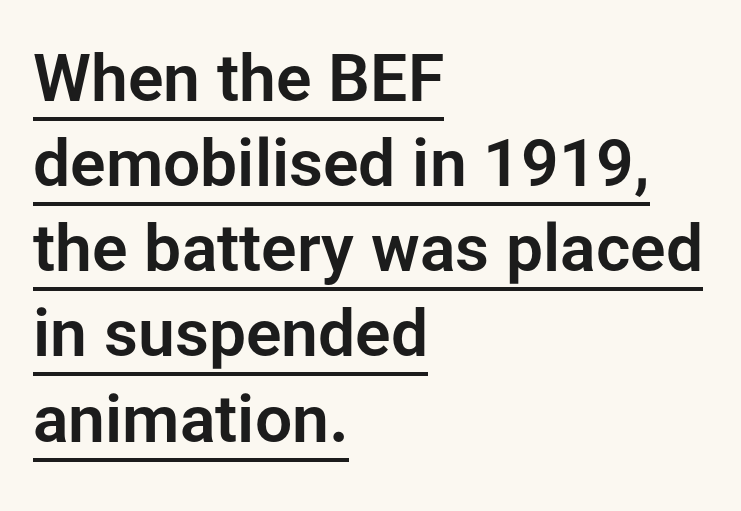
This sample uses plain, unmodified letter spacing. The passage shown is typed in a proportional face where columns would drift. Reading down the column, the eye jumps a familiar distance to each next line. This sample uses an upright cut, with every glyph sitting square on the baseline. The ragged edge is on the right, which tells us the setting is flush left. Letterform terminals end flat and unadorned throughout the passage.
